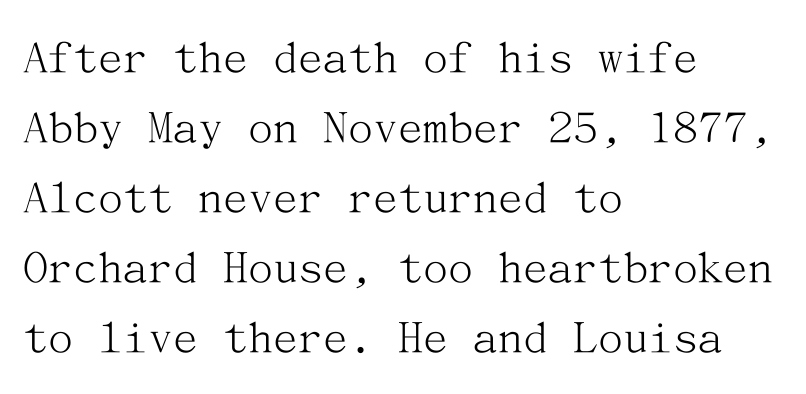
Q: Is the text bold? A: No.
Q: Is the text italic (slanted)? A: No, it is upright.
Q: Is the typeface a serif or a sans-serif typeface? A: Serif.
Q: Is the text underlined? A: No.
Q: How is the paragraph aligned? A: Left-aligned.
Q: Is the spacing between letters normal or unusually wide? A: Normal.
Q: Is the spacing between lines tight, normal or loose? A: Normal.
Q: Width (condensed, normal, or wide)? A: Normal.
Q: Stroke contrast? A: Medium.
Q: x-height? A: Medium.
